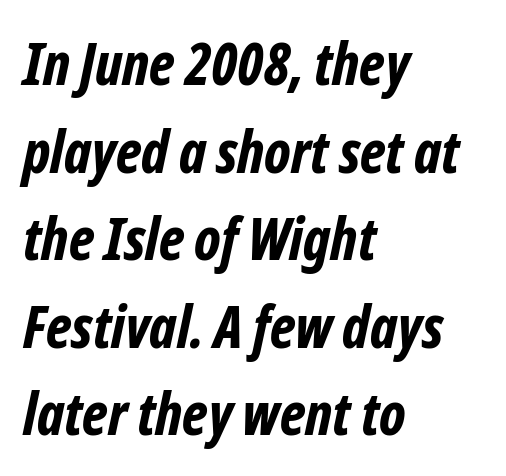
The zone under the glyphs is completely vacant. You can tell it's italic because the verticals aren't actually vertical. What's the leading like? Ordinary, nothing unusual. Strokes here are thick enough to call this a true bold.
